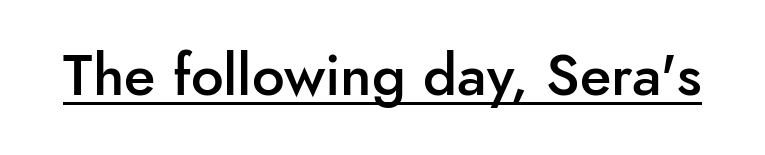
Every stem runs plumb, perpendicular to the baseline. On the weight axis this lands at semibold, roughly 600. What decoration does the sample have? An underline. The face used here is proportionally spaced, like ordinary book or web type.
